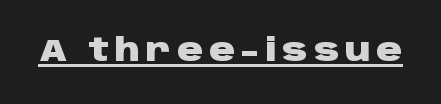
Proportional: the letters do not fall into vertical columns. As a designer I'd log this as weight 700, bold. A continuous stroke trails under the words, as in a hyperlink. The passage shown is typeset with a sans-serif family. When letters stand straight like this, we call the style roman or upright.
